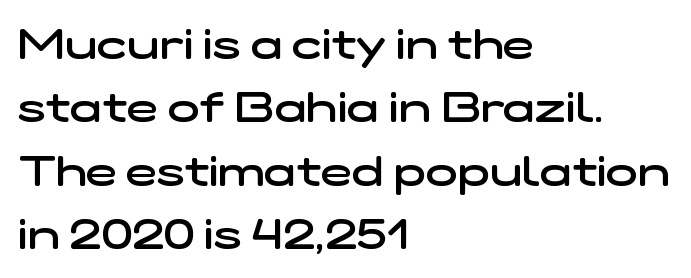
{"serif": "no", "bold": "semi", "weight": "semibold", "width": "wide", "stroke_contrast": "low", "x_height": "medium", "monospaced": "no", "underline": "no", "align": "left", "line_spacing": "normal", "line_spacing_ratio": 1.51, "letter_spacing": "normal", "letter_spacing_em": 0.0, "glyph_px": 42}
